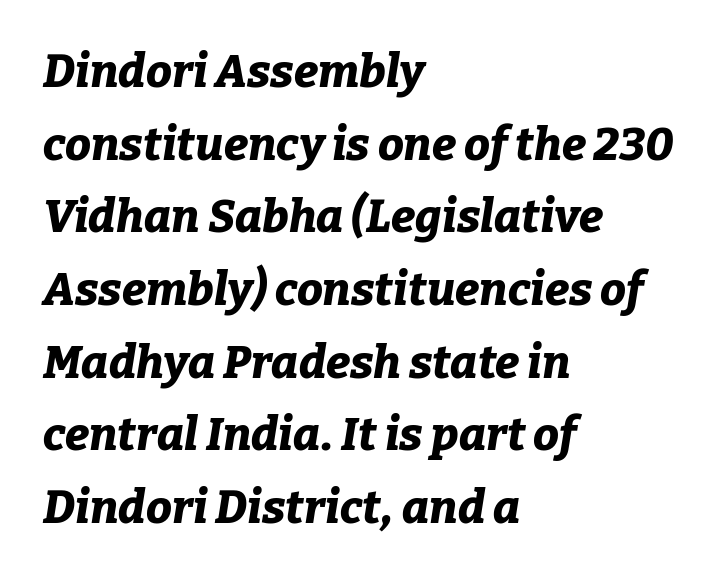
{"italic": "yes", "lean": "right", "slant_degrees": 9, "bold": "yes", "weight": "bold", "width": "normal", "stroke_contrast": "low", "x_height": "medium", "monospaced": "no", "underline": "no", "align": "left", "line_spacing": "normal", "line_spacing_ratio": 1.58, "letter_spacing": "normal", "letter_spacing_em": 0.0, "glyph_px": 46}
